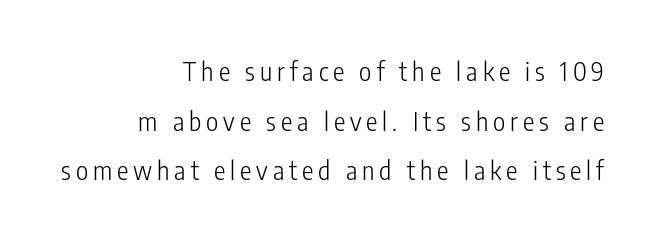
Every row of glyphs terminates at an identical x-position on the right. This block would shrink considerably if given ordinary leading; it's expanded now. Heaviness? Minimal to ordinary, like unemphasized prose. The passage shown is not underscored anywhere.
